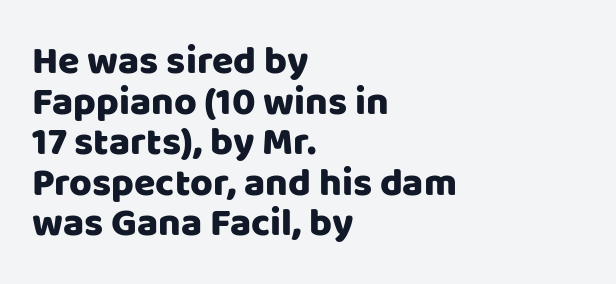
{"serif": "no", "italic": "no", "width": "normal", "stroke_contrast": "low", "x_height": "large", "monospaced": "no", "underline": "no", "align": "left", "line_spacing": "tight", "line_spacing_ratio": 1.04, "letter_spacing": "normal", "letter_spacing_em": 0.0, "glyph_px": 39}
